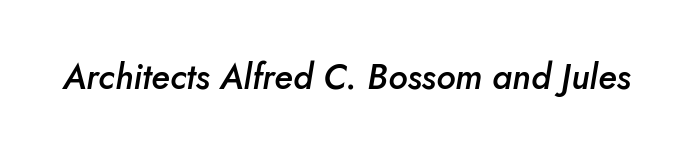
The image shows 35 px semibold type, italic (leaning right); set normal letter spacing, not underlined; low stroke contrast and a small x-height.
